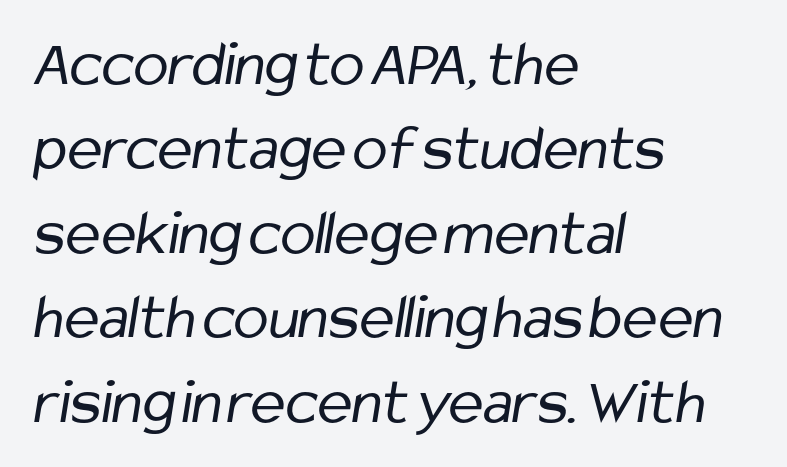
Q: Is the text bold? A: No.
Q: Is the typeface a serif or a sans-serif typeface? A: Sans-serif.
Q: Is the text underlined? A: No.
Q: How is the paragraph aligned? A: Left-aligned.
Q: Is the spacing between letters normal or unusually wide? A: Normal.
Q: Is the spacing between lines tight, normal or loose? A: Normal.
Q: Width (condensed, normal, or wide)? A: Condensed.
Q: Stroke contrast? A: Low.
Q: x-height? A: Medium.
Q: Monospaced? A: No.
